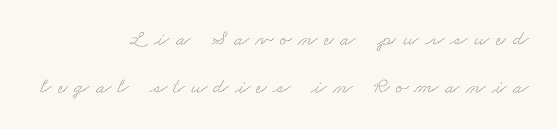
Tracking here is generous; glyphs stand well apart from one another. The paragraph shown leans on its right margin. Notice the wide empty band between every row — that's loose leading. No word sits above an underline.
